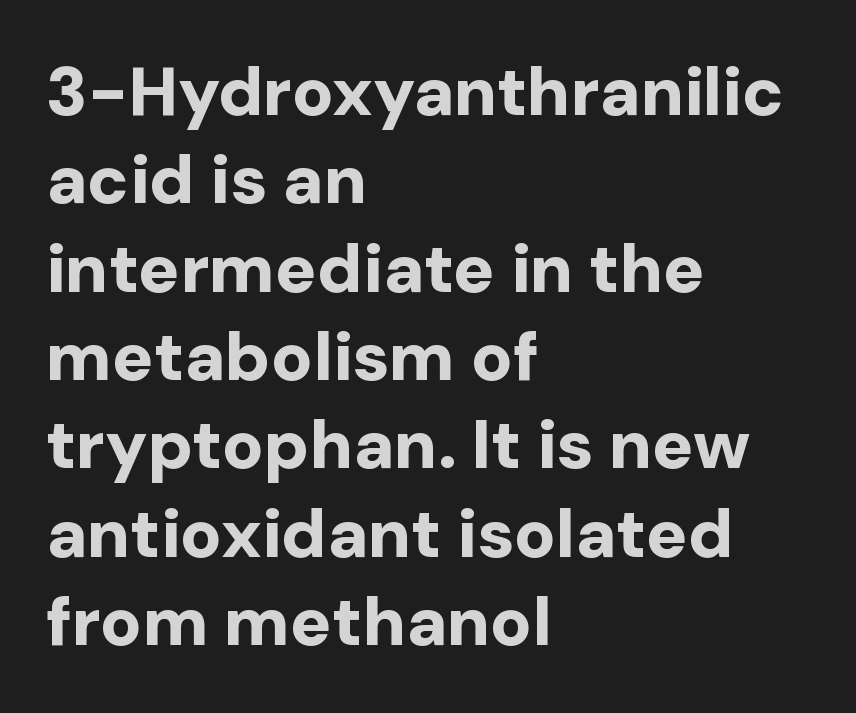
The strokes are fattened all the way to bold. Normally led — the rows are evenly, conventionally spaced. The letters sit at their default tracking, neither squeezed nor spread. Do the characters align in a grid? No, the font is proportional. The setting favours the left margin, as ordinary paragraphs usually do. No italicization has been applied; the sample stays upright.
